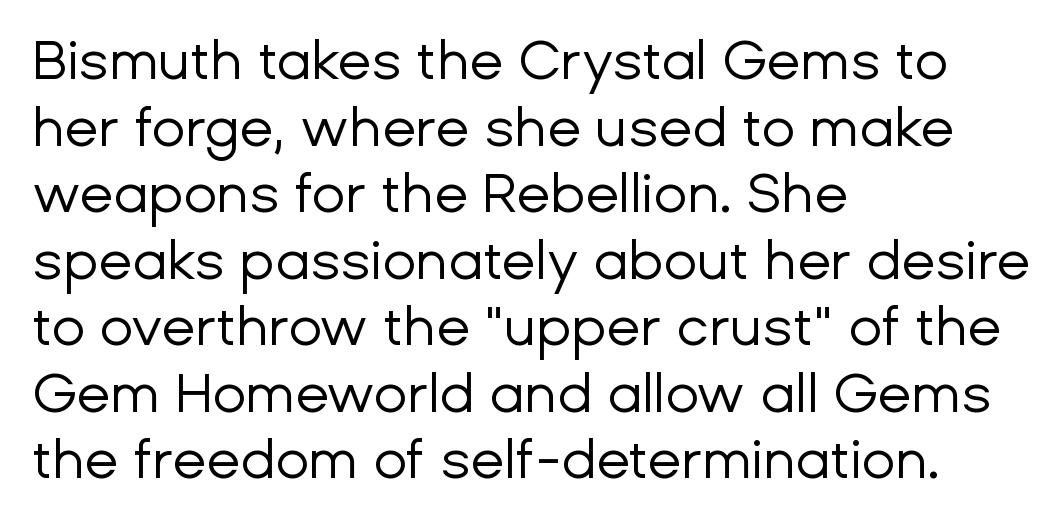
The image shows 55 px regular-weight sans-serif type, upright; set left-aligned, line spacing 1.21x, normal letter spacing, not underlined; low stroke contrast and a medium x-height.
